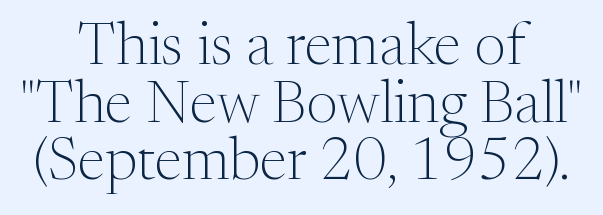
Q: Is the text bold? A: No.
Q: Is the text italic (slanted)? A: No, it is upright.
Q: Is the typeface a serif or a sans-serif typeface? A: Serif.
Q: Is the text underlined? A: No.
Q: How is the paragraph aligned? A: Centered.
Q: Is the spacing between letters normal or unusually wide? A: Normal.
Q: Is the spacing between lines tight, normal or loose? A: Tight.
Q: Width (condensed, normal, or wide)? A: Normal.
Q: Stroke contrast? A: Medium.
Q: x-height? A: Medium.
Q: Monospaced? A: No.
